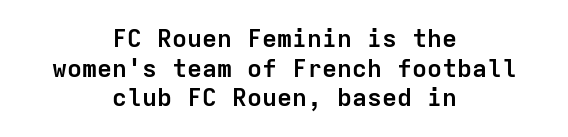
The image shows 25 px bold type, upright; set centered, line spacing 1.19x, normal letter spacing, not underlined.
